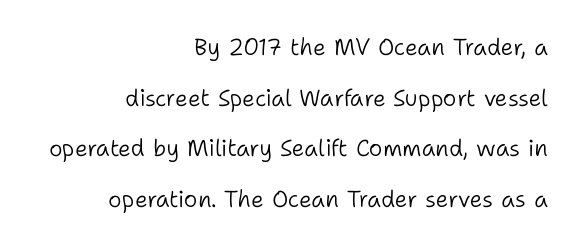
Unmarked baselines from the first word to the last. Is the block centered? No — it sits flush against the right margin. Does extra space separate the letters? No, they use regular spacing. Vertical spacing — loose.
